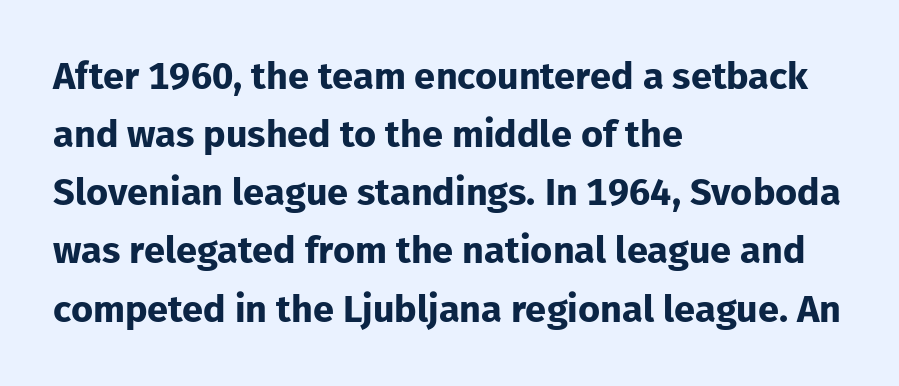
{"serif": "no", "italic": "no", "bold": "yes", "weight": "bold", "width": "normal", "stroke_contrast": "low", "x_height": "medium", "monospaced": "no", "underline": "no", "align": "left", "line_spacing": "normal", "line_spacing_ratio": 1.53, "letter_spacing": "normal", "letter_spacing_em": 0.0, "glyph_px": 38}
